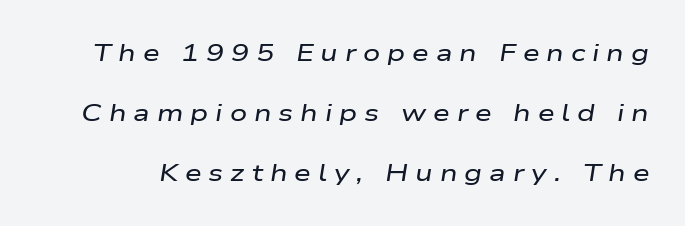
The image shows 24 px text type, italic (leaning right); set loose line spacing (2.5x), unusually wide letter spacing (+0.29 em), not underlined.
